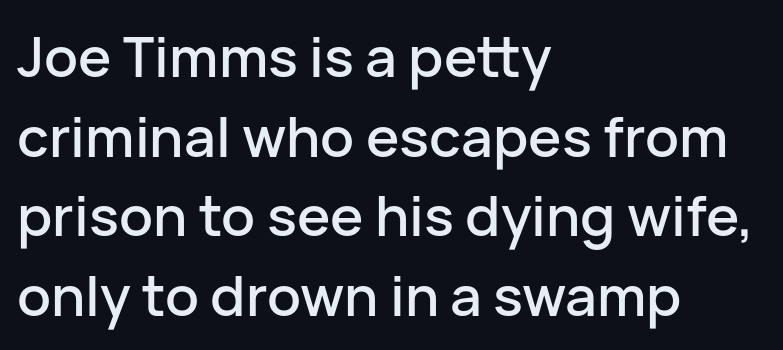
Italic? Not at all — the glyphs are vertical. Short and long lines alike share a common starting point at left. The horizontal fit of the characters is conventional and even. The rendering uses a moderate line-height, typical for paragraphs. The string is rendered with underlining switched off.
